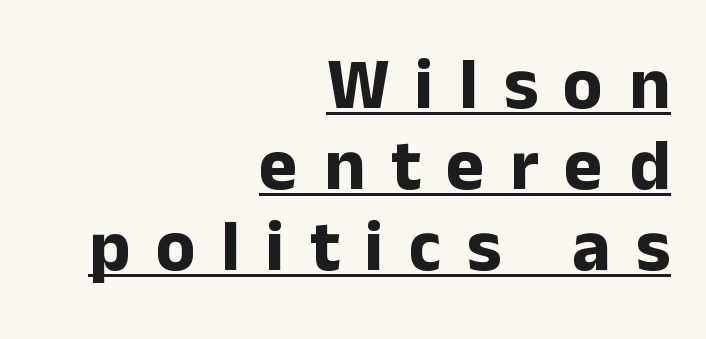
The image shows 73 px bold sans-serif type, upright; set right-aligned, tight line spacing (1.11x), unusually wide letter spacing (+0.35 em), underlined; low stroke contrast and a medium x-height.
